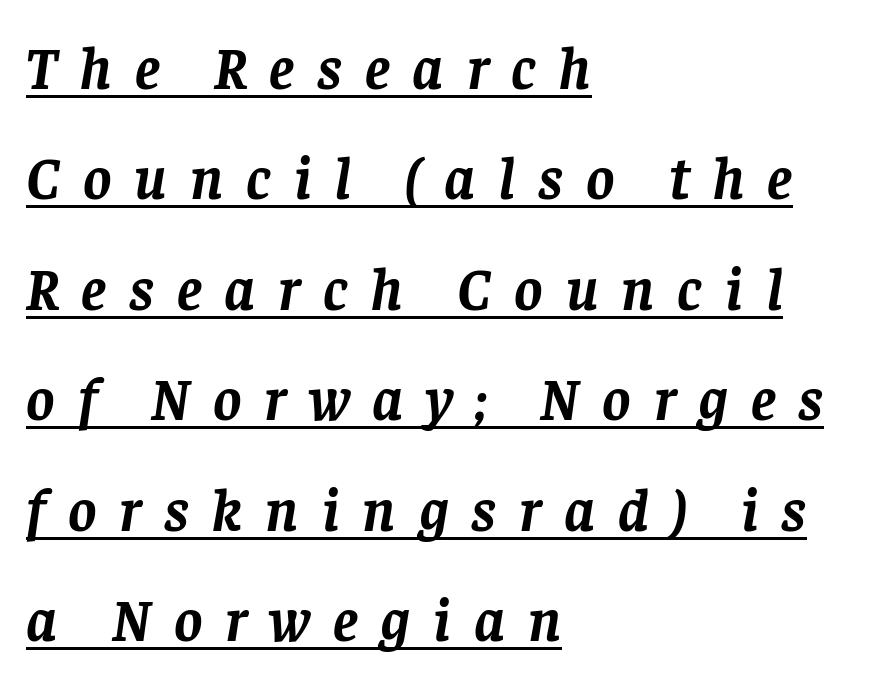
The designer went with a serif here, giving each stem small feet. Is the type slanted? Yes — the strokes lean at a clear angle. Underline: present. Compared with typical body copy, the letter spacing here is much looser.
